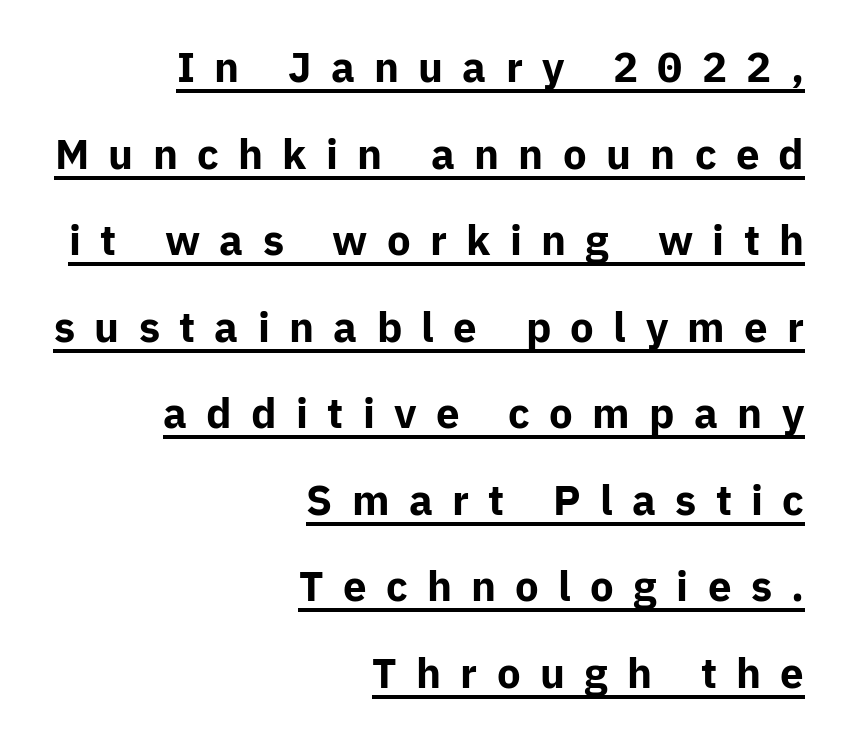
{"serif": "no", "italic": "no", "bold": "yes", "weight": "bold", "width": "normal", "stroke_contrast": "low", "x_height": "medium", "monospaced": "no", "underline": "yes", "align": "right", "line_spacing": "loose", "line_spacing_ratio": 2.06, "letter_spacing": "wide", "letter_spacing_em": 0.46, "glyph_px": 42}
